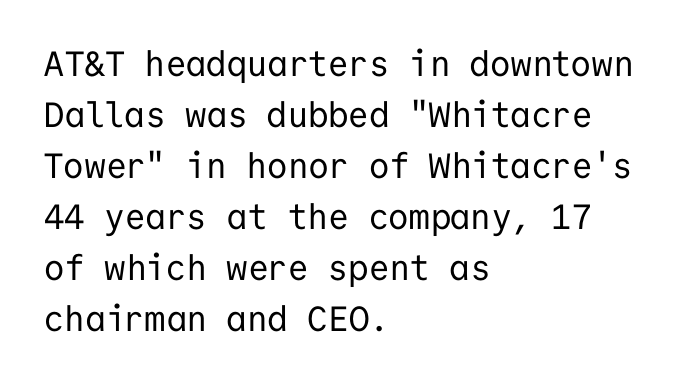
{"serif": "no", "italic": "no", "bold": "no", "weight": "regular", "width": "normal", "stroke_contrast": "low", "x_height": "medium", "monospaced": "yes", "underline": "no", "align": "left", "line_spacing": "normal", "line_spacing_ratio": 1.46, "letter_spacing": "normal", "letter_spacing_em": 0.0, "glyph_px": 35}
